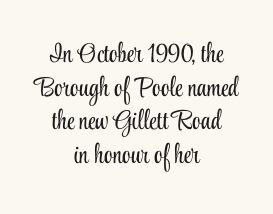
No chunkiness to these letters — they're not bold. Standard letterfit; no display-style spreading of the glyphs. A student would call this center alignment; a typographer would say set centered. This block has exactly the height ordinary leading produces.
